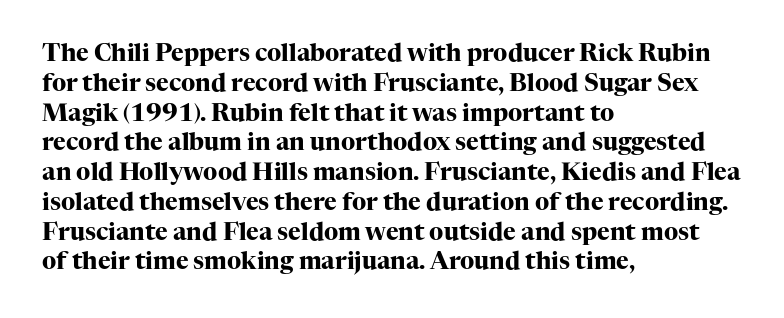
{"italic": "no", "bold": "yes", "underline": "no", "align": "left", "line_spacing_ratio": 1.24, "letter_spacing": "normal", "letter_spacing_em": 0.0, "glyph_px": 24}
